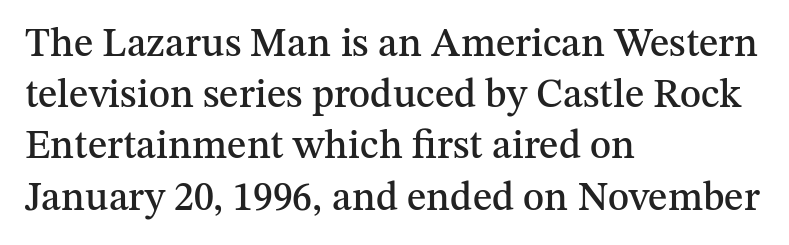
{"serif": "yes", "italic": "no", "width": "normal", "stroke_contrast": "medium", "x_height": "medium", "monospaced": "no", "underline": "no", "align": "left", "line_spacing": "normal", "line_spacing_ratio": 1.28, "letter_spacing": "normal", "letter_spacing_em": 0.0, "glyph_px": 40}
